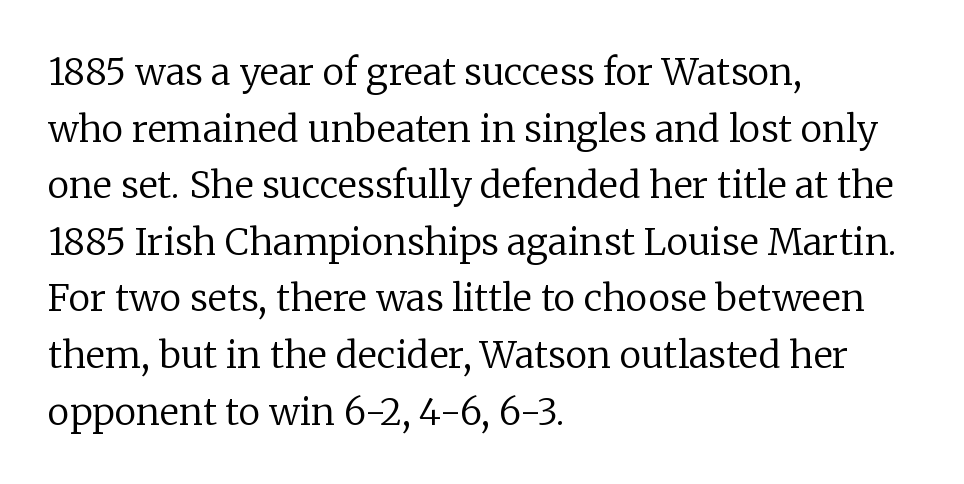
Any mark beneath the type? The region is blank. The typeface has the unassuming heft of standard copy or less. One-word summary of the alignment: left. The line-height multiplier appears to be the usual default. The rendering keeps characters at their native spacing.
